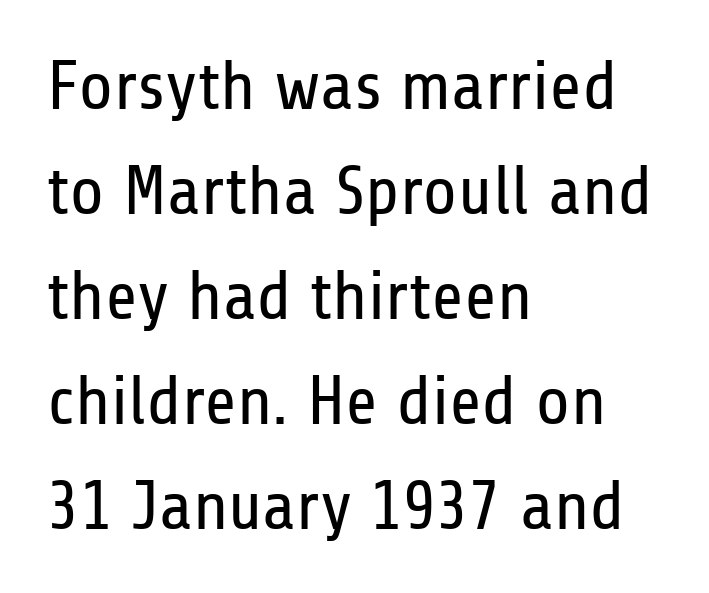
{"serif": "no", "italic": "no", "bold": "no", "weight": "regular", "width": "condensed", "stroke_contrast": "low", "x_height": "medium", "monospaced": "no", "underline": "no", "align": "left", "line_spacing": "normal", "line_spacing_ratio": 1.5, "letter_spacing": "normal", "letter_spacing_em": 0.0, "glyph_px": 70}
